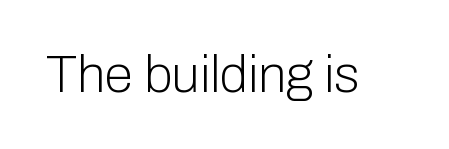
The image shows 52 px light sans-serif type, upright; set normal letter spacing, not underlined; low stroke contrast and a medium x-height.
